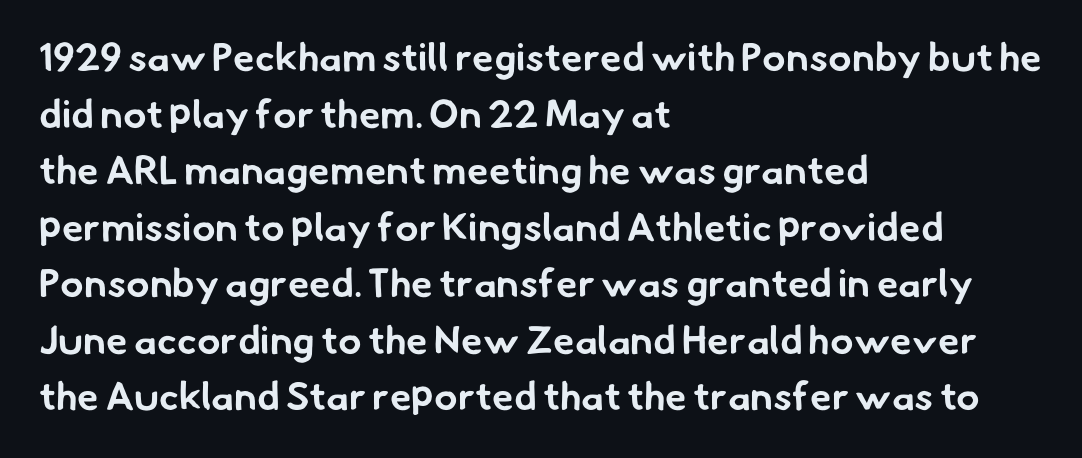
Q: Is the text bold? A: Yes.
Q: Is the typeface a serif or a sans-serif typeface? A: Sans-serif.
Q: Is the text underlined? A: No.
Q: How is the paragraph aligned? A: Left-aligned.
Q: Is the spacing between letters normal or unusually wide? A: Normal.
Q: Is the spacing between lines tight, normal or loose? A: Normal.
Q: Width (condensed, normal, or wide)? A: Normal.
Q: Stroke contrast? A: Low.
Q: x-height? A: Small.
Q: Monospaced? A: No.
